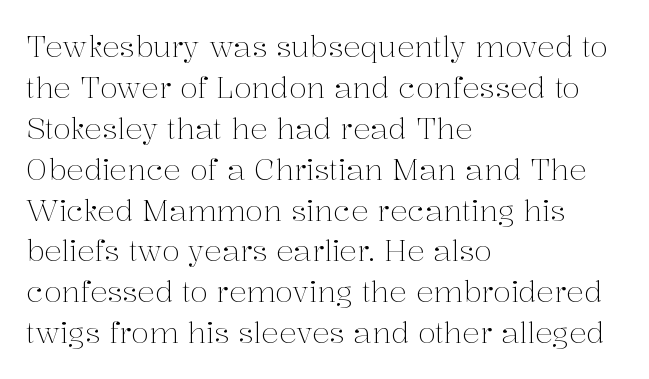
Character widths vary here, with narrow letters taking less room than wide ones. This rendering employs a face with finishing strokes, i.e., a serif. In terms of posture, this sample is upright. A classic flush-left, rag-right setting is used for this passage. Normally led — the rows are evenly, conventionally spaced.
